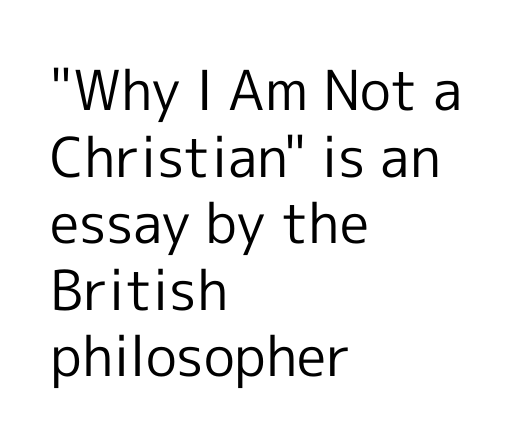
Q: Is the text bold? A: No.
Q: Is the text italic (slanted)? A: No, it is upright.
Q: Is the typeface a serif or a sans-serif typeface? A: Sans-serif.
Q: Is the text underlined? A: No.
Q: How is the paragraph aligned? A: Left-aligned.
Q: Is the spacing between letters normal or unusually wide? A: Normal.
Q: Width (condensed, normal, or wide)? A: Normal.
Q: x-height? A: Medium.
Q: Monospaced? A: No.
